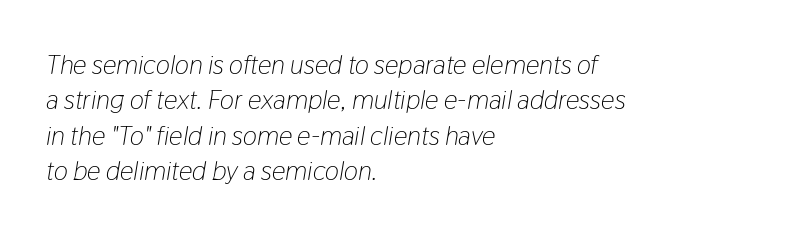
{"italic": "yes", "lean": "right", "slant_degrees": 9, "bold": "no", "underline": "no", "align": "left", "line_spacing": "normal", "line_spacing_ratio": 1.31, "letter_spacing": "normal", "letter_spacing_em": 0.0, "glyph_px": 27}
